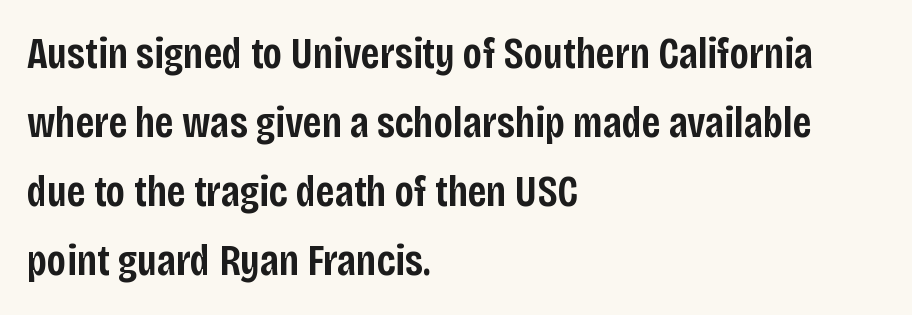
The paragraph shown leans on its left margin. Glyph-to-glyph distance matches everyday printed text. In terms of leading, this rendering sits right in the middle. Stems and bowls a touch heavier than normal — semibold. Spacing verdict: proportional, widths tailored to each character. The passage shown is typeset with a sans-serif family.
